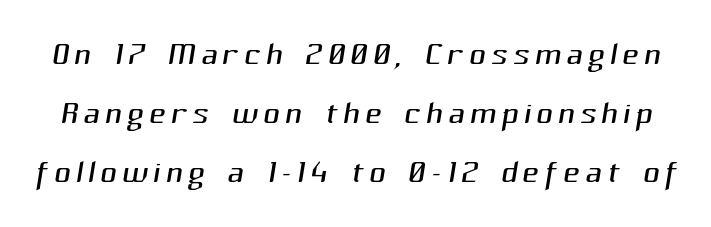
Leading: standard. The gap between lines stays unmarked. The glyphs in this specimen are sans serif. Think of a printed novel: that variable character pitch is what you see here.
